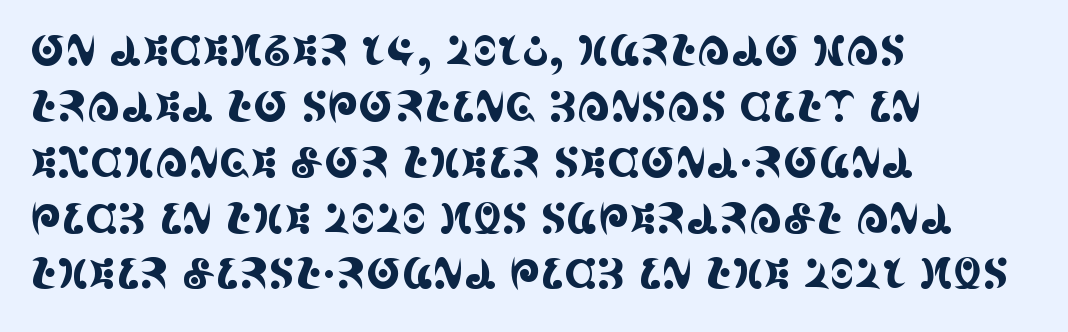
{"serif": "yes", "italic": "no", "width": "condensed", "x_height": "large", "monospaced": "no", "underline": "no", "align": "left", "line_spacing": "normal", "line_spacing_ratio": 1.33, "letter_spacing": "normal", "letter_spacing_em": 0.0, "glyph_px": 42}
